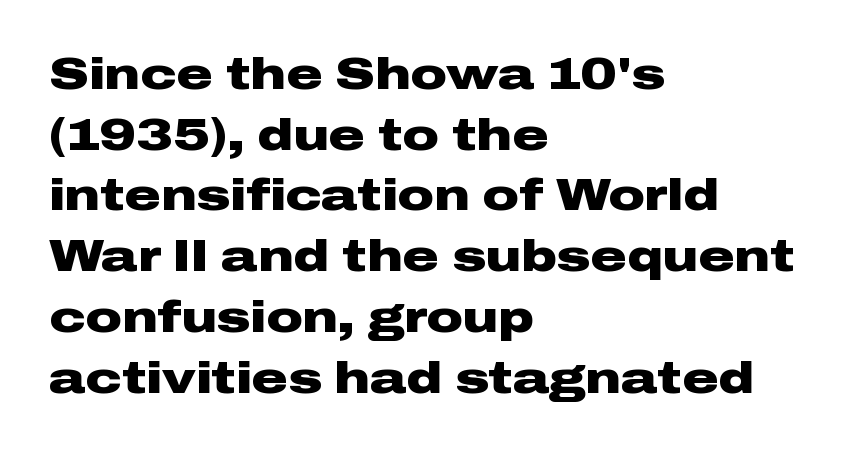
The image shows 45 px heavy, wide sans-serif type, upright; set left-aligned, normal line spacing (1.35x), normal letter spacing, not underlined; low stroke contrast and a medium x-height.
